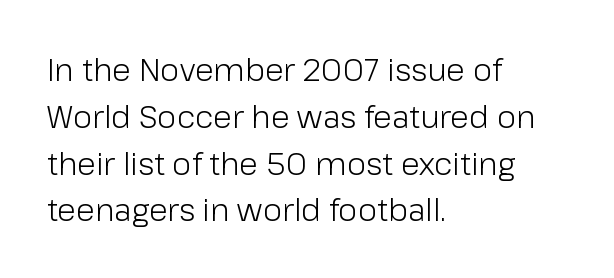
Q: Is the text bold? A: No.
Q: Is the text italic (slanted)? A: No, it is upright.
Q: Is the typeface a serif or a sans-serif typeface? A: Sans-serif.
Q: Is the text underlined? A: No.
Q: How is the paragraph aligned? A: Left-aligned.
Q: Is the spacing between letters normal or unusually wide? A: Normal.
Q: Is the spacing between lines tight, normal or loose? A: Normal.
Q: Width (condensed, normal, or wide)? A: Normal.
Q: Stroke contrast? A: Low.
Q: x-height? A: Medium.
Q: Monospaced? A: No.
